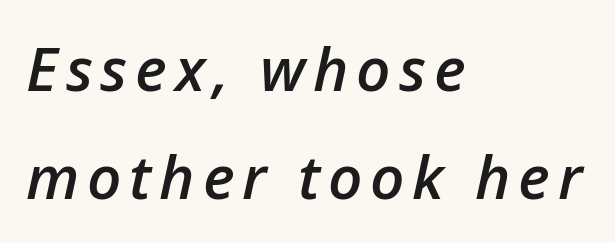
The image shows 60 px semibold type, italic (leaning right); set left-aligned, line spacing 1.8x, not underlined; low stroke contrast and a medium x-height.
